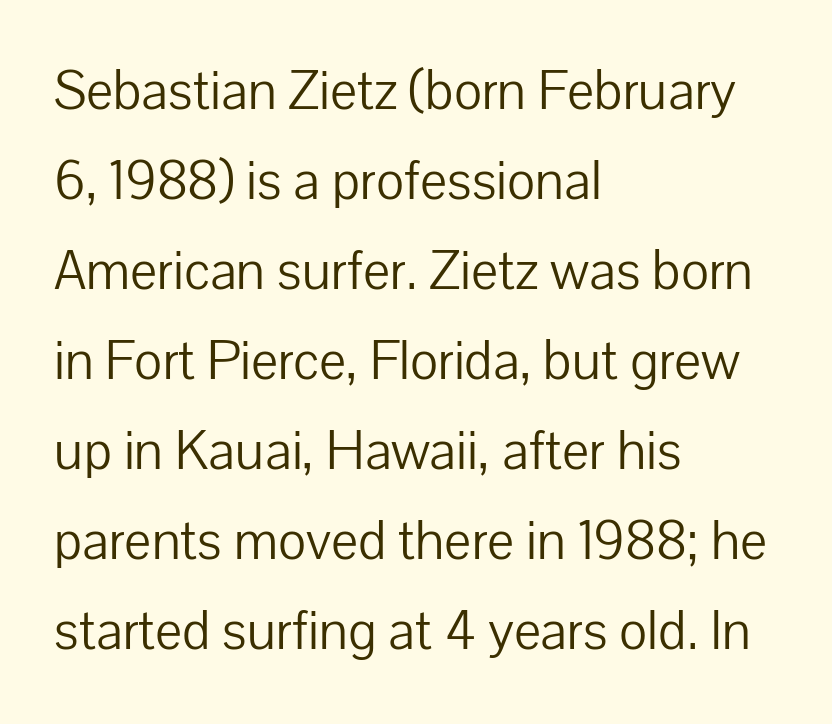
The image shows 57 px light sans-serif type, upright; set left-aligned, normal line spacing (1.58x), normal letter spacing, not underlined; low stroke contrast and a medium x-height.
